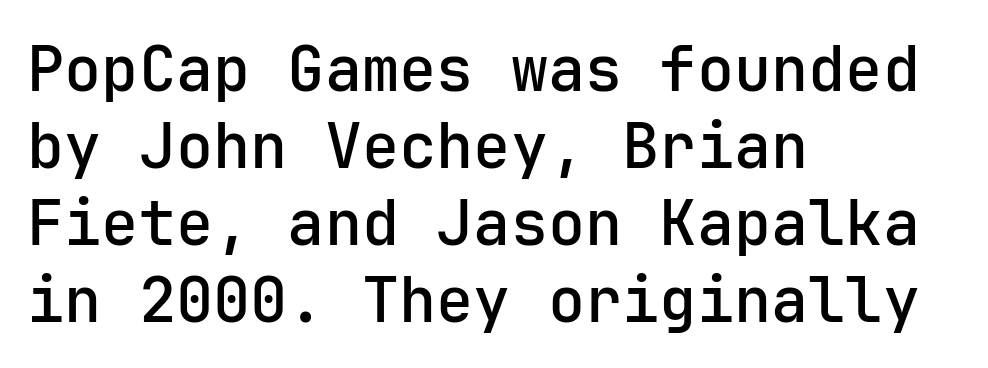
Q: Is the text italic (slanted)? A: No, it is upright.
Q: Is the typeface a serif or a sans-serif typeface? A: Sans-serif.
Q: Is the text underlined? A: No.
Q: How is the paragraph aligned? A: Left-aligned.
Q: Is the spacing between letters normal or unusually wide? A: Normal.
Q: Width (condensed, normal, or wide)? A: Normal.
Q: Stroke contrast? A: Low.
Q: x-height? A: Medium.
Q: Monospaced? A: Yes.
